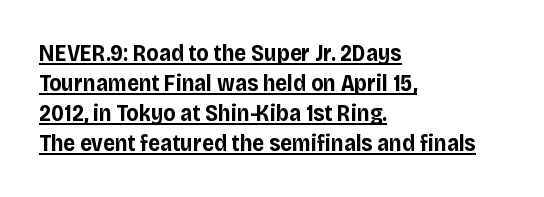
A student would call this left alignment; a typographer would say flush left, rag right. A full-strength bold gives these letters their thick strokes. This sample keeps an unexceptional amount of space between lines. Italic: no, the glyphs are upright roman. Underline: present.
